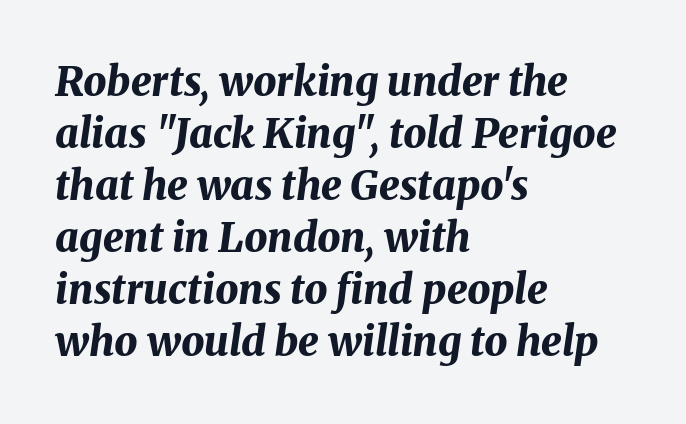
Q: Is the text bold? A: Yes.
Q: Is the text italic (slanted)? A: Yes, it leans right by about 8 degrees.
Q: Is the text underlined? A: No.
Q: How is the paragraph aligned? A: Left-aligned.
Q: Is the spacing between letters normal or unusually wide? A: Normal.
Q: Is the spacing between lines tight, normal or loose? A: Normal.
Q: Width (condensed, normal, or wide)? A: Normal.
Q: Stroke contrast? A: Medium.
Q: x-height? A: Medium.
Q: Monospaced? A: No.
